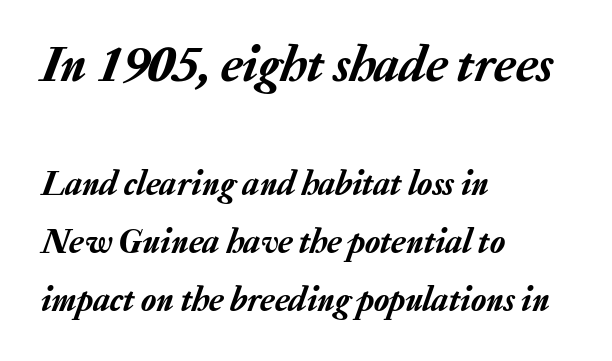
How are the letters spaced? Ordinarily, with no added tracking. Type without underlining. An italicized treatment has been applied to the whole sample. Interline gaps are of average width in this sample. If you drew a ruler down the left edge, every line would touch it.
